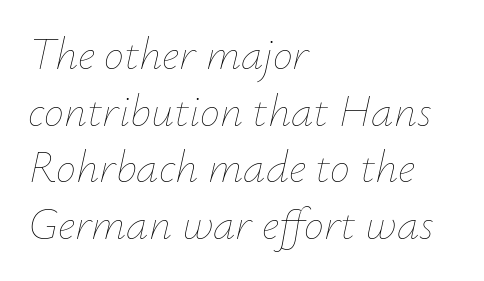
The image shows 45 px thin type, italic (leaning right); set left-aligned, normal line spacing (1.26x), normal letter spacing, not underlined; low stroke contrast and a small x-height.
